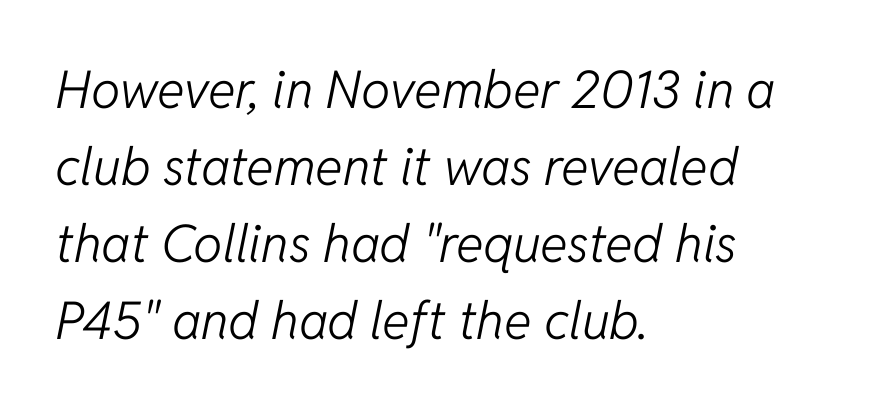
This sample uses an oblique cut, with every glyph tilted off the vertical. Has an underline been added? It has not. Honestly, the row spacing looks completely unremarkable. Weight: regular or lighter.
